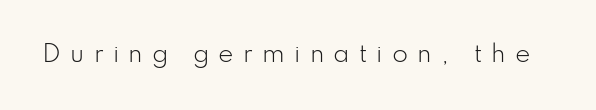
How are the letters spaced? Widely, with obvious added tracking. Beneath every word, the page is bare. It's the straight-up-and-down kind of type. Is the stroke heavy? The answer is a plain regular-or-lighter.
